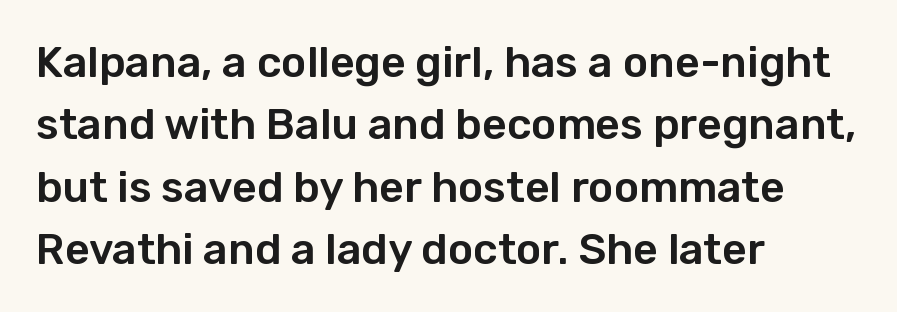
{"serif": "no", "italic": "no", "width": "normal", "stroke_contrast": "low", "x_height": "medium", "monospaced": "no", "underline": "no", "align": "left", "line_spacing": "normal", "line_spacing_ratio": 1.45, "letter_spacing": "normal", "letter_spacing_em": 0.0, "glyph_px": 43}
